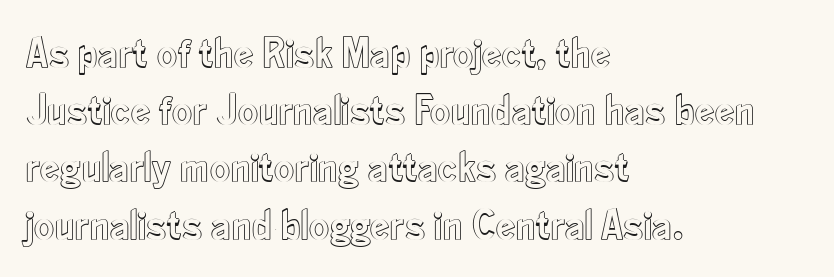
The image shows 44 px condensed type, upright; set left-aligned, normal line spacing (1.3x), normal letter spacing, not underlined; a small x-height.
